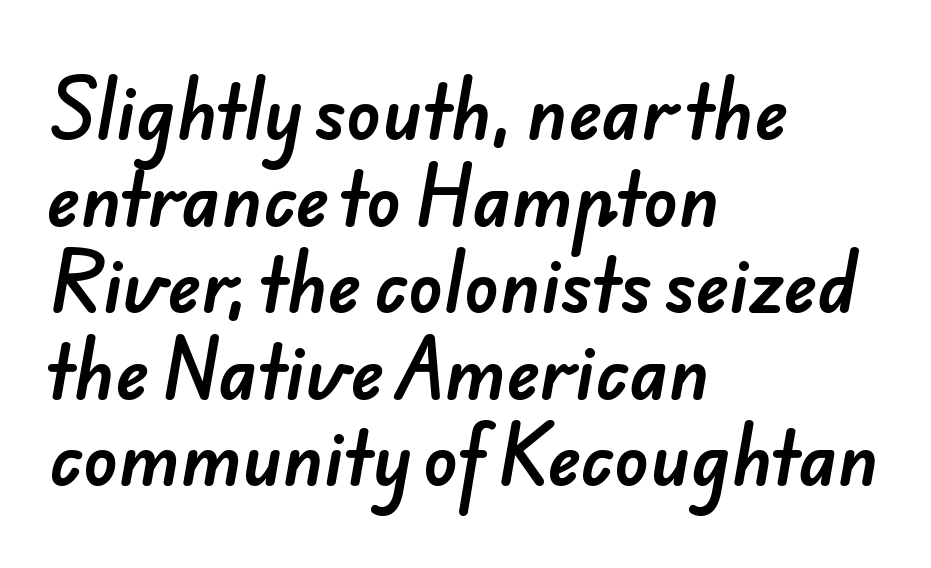
Look at the tracking — it's just the regular setting, nothing added. The paragraph shown leans on its left margin. This rendering employs a face without finishing strokes, i.e., a sans-serif. These lines are rendered in a variable-pitch font. The strip under each line holds only bare page.
